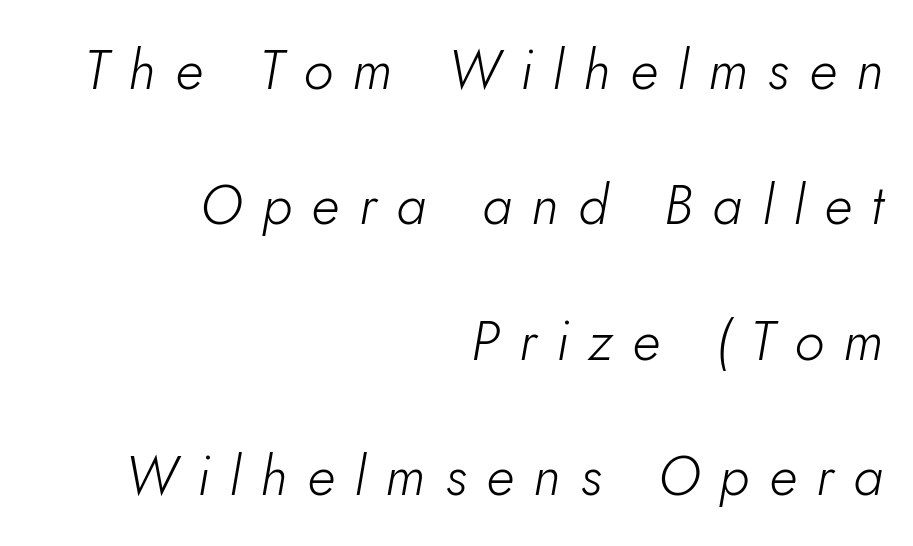
Display-style spreading of the glyphs; the letterfit is very open. Compared with a flush-left layout, this one pins lines to the opposite, right side. A typesetter would mark this as italic. The specimen omits any rule beneath the text block's lines.
